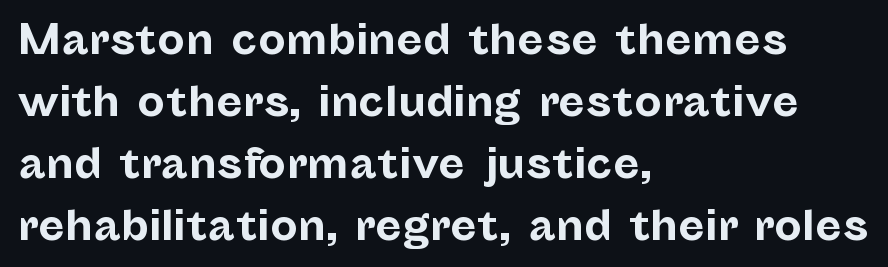
{"serif": "no", "italic": "no", "bold": "yes", "weight": "bold", "width": "normal", "stroke_contrast": "low", "x_height": "medium", "monospaced": "no", "underline": "no", "align": "left", "line_spacing": "normal", "line_spacing_ratio": 1.59, "letter_spacing": "normal", "letter_spacing_em": 0.0, "glyph_px": 39}
